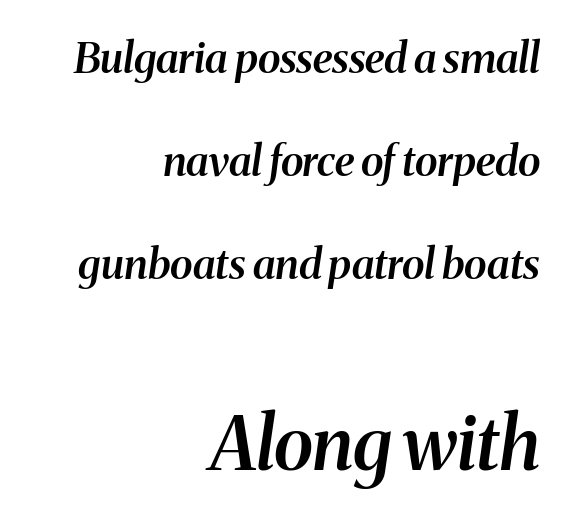
The image shows 73 px semibold serif type, italic (leaning right); set right-aligned, loose line spacing (2.45x), normal letter spacing, not underlined; the second (bottom) block is 1.74x larger; medium stroke contrast and a medium x-height.
